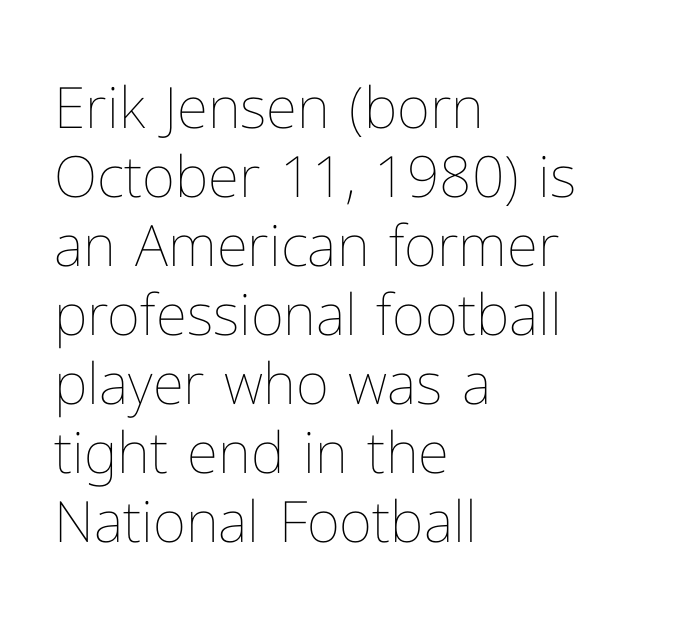
Q: Is the text bold? A: No.
Q: Is the text italic (slanted)? A: No, it is upright.
Q: Is the text underlined? A: No.
Q: How is the paragraph aligned? A: Left-aligned.
Q: Is the spacing between letters normal or unusually wide? A: Normal.
Q: Width (condensed, normal, or wide)? A: Normal.
Q: Stroke contrast? A: Low.
Q: x-height? A: Medium.
Q: Monospaced? A: No.
